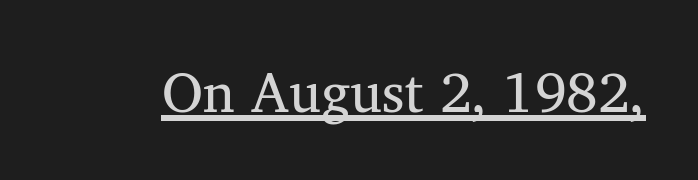
Serifs: yes, visible at the terminals of the letterforms. Letter spacing: default. Decoration check: the copy is underlined. A typesetter would call this proportional, since set widths differ per character. The letters stand upright; this is a roman face.
